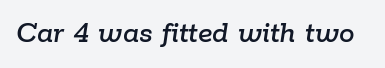
The image shows 31 px text type, italic (leaning right); set normal letter spacing, not underlined; low stroke contrast and a medium x-height.
